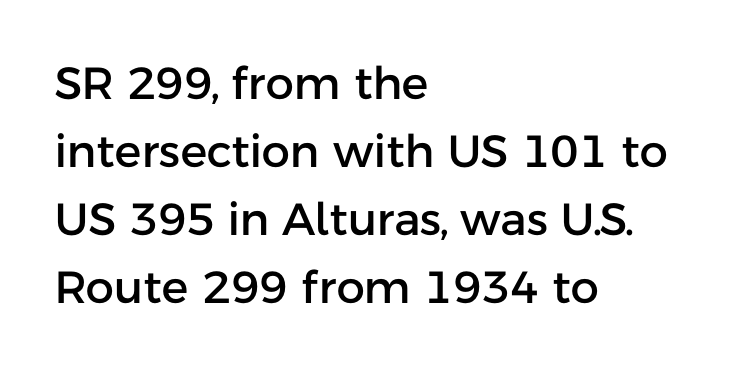
The image shows 45 px sans-serif type, upright; set left-aligned, normal line spacing (1.51x), normal letter spacing, not underlined; low stroke contrast and a medium x-height.
